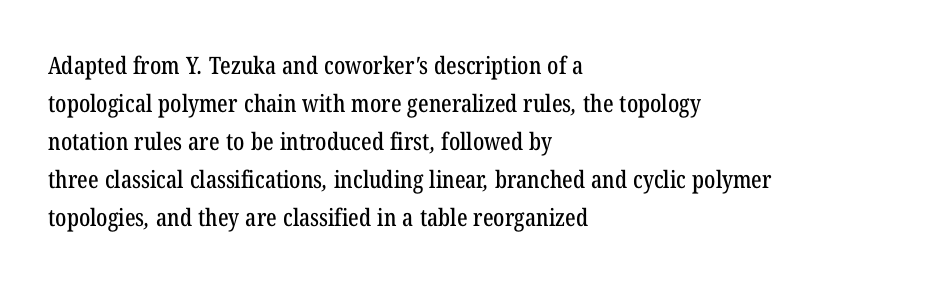
The image shows 24 px text type; set left-aligned, normal line spacing (1.58x), normal letter spacing, not underlined.
